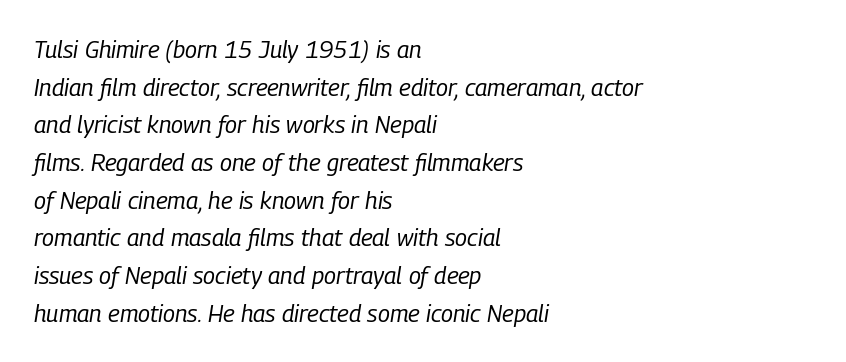
The image shows 24 px text type, italic (leaning right); set left-aligned, normal line spacing (1.57x), normal letter spacing, not underlined.
